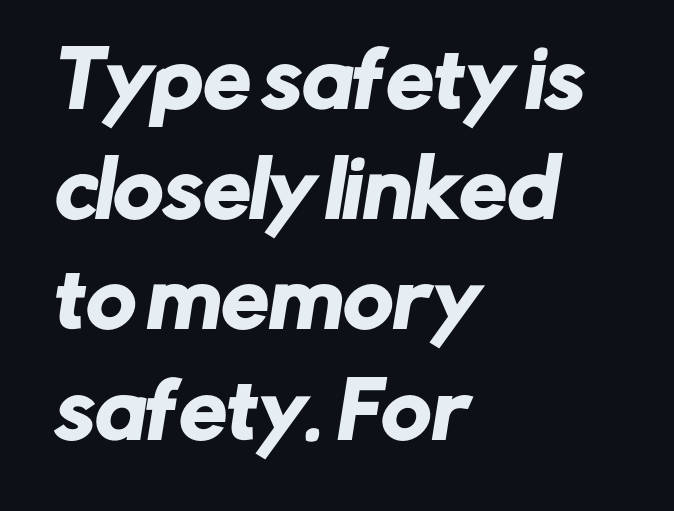
The image shows 76 px sans-serif type; set left-aligned, normal line spacing (1.45x), normal letter spacing, not underlined; low stroke contrast and a medium x-height.
